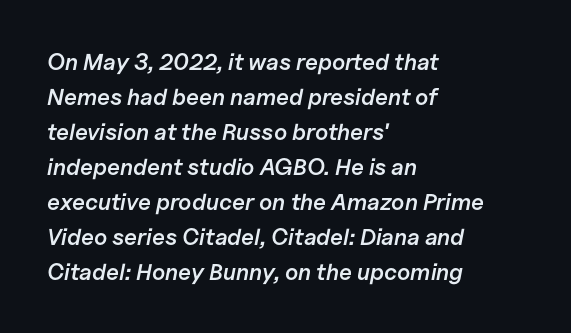
Compared with an ordinary text face, these strokes are moderately heavier — a semibold. Default kerning and tracking; the words read as compact shapes. The specimen reads as italic at a glance. Quick note: underline off.
